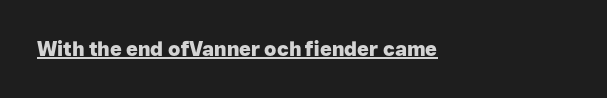
Weight: bold. Is the letter spacing exaggerated? No — it looks like the ordinary default. In designer terms, the underline attribute is active on this setting. A roman cut, with each character standing at attention.
